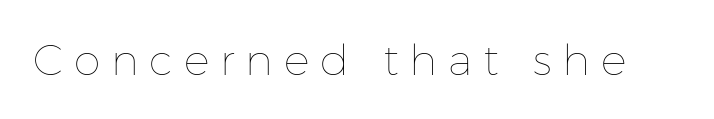
The image shows 43 px thin type, upright; set unusually wide letter spacing (+0.25 em), not underlined; low stroke contrast and a medium x-height.
